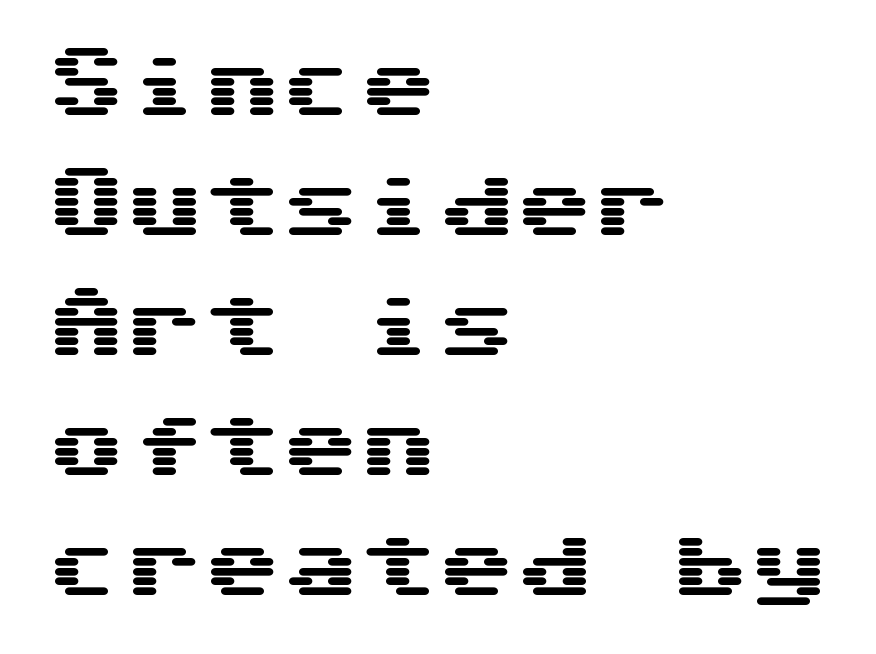
Q: Is the text italic (slanted)? A: No, it is upright.
Q: Is the typeface a serif or a sans-serif typeface? A: Sans-serif.
Q: Is the text underlined? A: No.
Q: How is the paragraph aligned? A: Left-aligned.
Q: Is the spacing between letters normal or unusually wide? A: Normal.
Q: Is the spacing between lines tight, normal or loose? A: Normal.
Q: Width (condensed, normal, or wide)? A: Wide.
Q: Stroke contrast? A: Medium.
Q: x-height? A: Medium.
